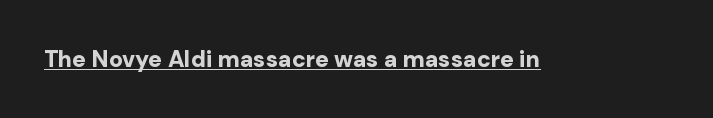
{"italic": "no", "bold": "yes", "underline": "yes", "letter_spacing": "normal", "letter_spacing_em": 0.0, "glyph_px": 23}
